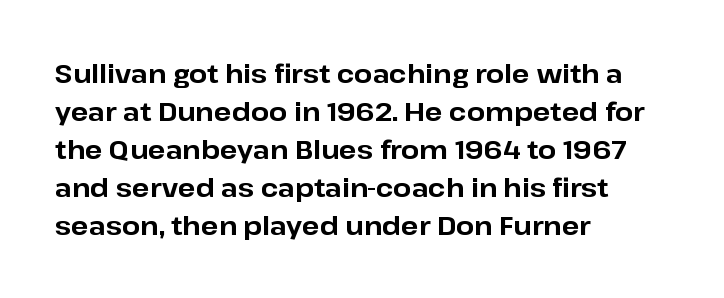
Q: Is the text bold? A: Yes.
Q: Is the text italic (slanted)? A: No, it is upright.
Q: Is the text underlined? A: No.
Q: How is the paragraph aligned? A: Left-aligned.
Q: Is the spacing between letters normal or unusually wide? A: Normal.
Q: Is the spacing between lines tight, normal or loose? A: Normal.
